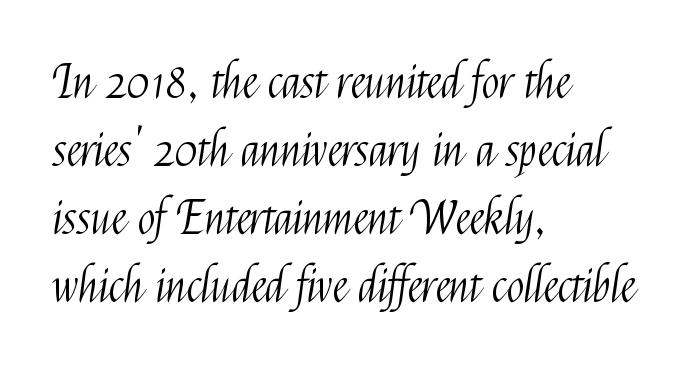
Line starts are locked; line ends wander. Descender tails drop into unmarked territory. Each stroke keeps to a modest, everyday thickness or less. Reading down the column, the eye jumps a familiar distance to each next line.
